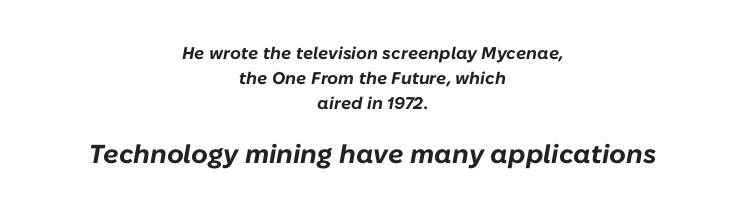
{"italic": "yes", "lean": "right", "slant_degrees": 10, "bold": "yes", "underline": "no", "align": "center", "line_spacing": "normal", "line_spacing_ratio": 1.48, "letter_spacing": "normal", "letter_spacing_em": 0.0, "larger_block": "second", "size_ratio": 1.53, "glyph_px": 26}
